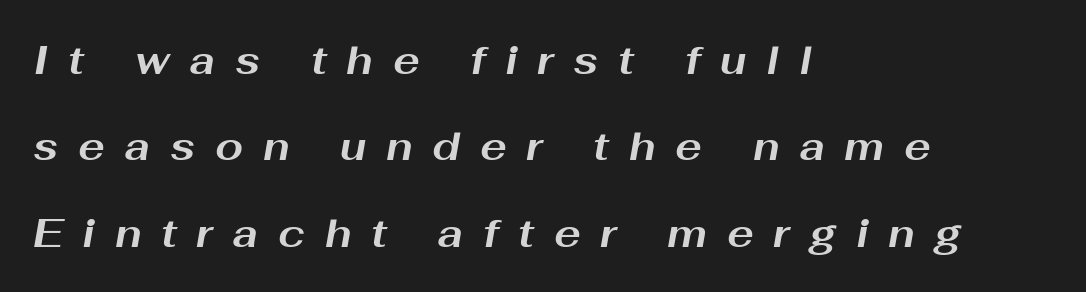
{"italic": "yes", "lean": "right", "slant_degrees": 10, "bold": "yes", "weight": "bold", "width": "wide", "stroke_contrast": "medium", "x_height": "medium", "monospaced": "no", "underline": "no", "align": "left", "line_spacing": "loose", "line_spacing_ratio": 2.16, "letter_spacing": "wide", "letter_spacing_em": 0.49, "glyph_px": 40}
